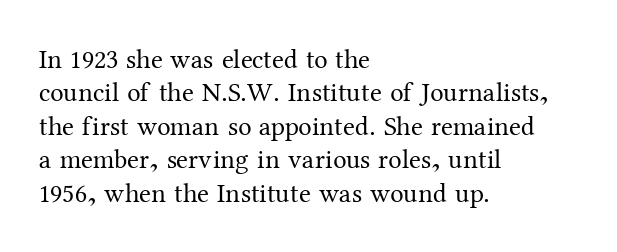
The image shows 27 px text type, upright; set left-aligned, line spacing 1.24x, normal letter spacing, not underlined.
